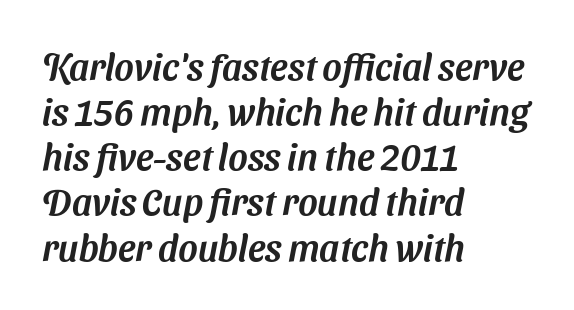
{"serif": "no", "width": "normal", "stroke_contrast": "medium", "x_height": "medium", "monospaced": "no", "underline": "no", "align": "left", "line_spacing_ratio": 1.22, "letter_spacing": "normal", "letter_spacing_em": 0.0, "glyph_px": 37}
